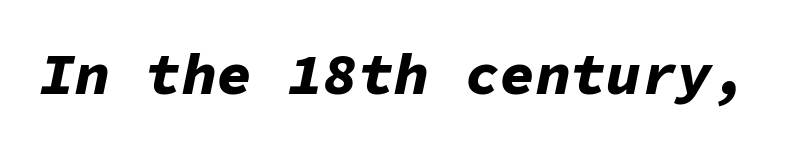
The image shows 59 px bold type, italic (leaning right), monospaced; set normal letter spacing, not underlined; low stroke contrast and a medium x-height.
